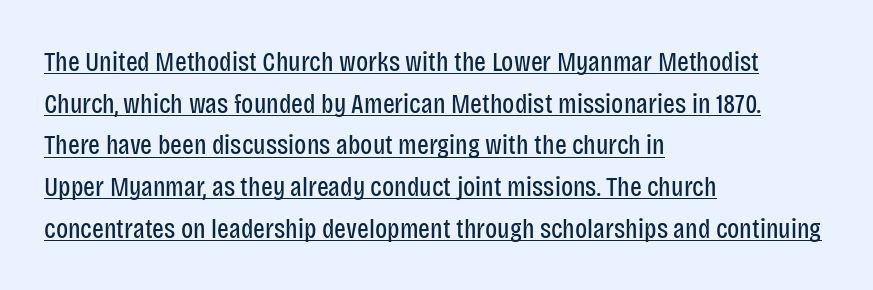
The specimen reads as upright at a glance. Glyph-to-glyph distance matches everyday printed text. You can see a thin bar hugging the bottom of the glyphs. If you measured baseline to baseline, you'd find a middling distance. Horizontally, the lines are justified to the leading edge only.
